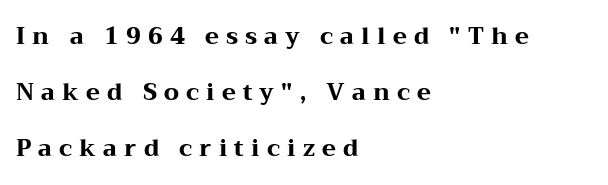
Q: Is the text bold? A: Yes.
Q: Is the text italic (slanted)? A: No, it is upright.
Q: Is the text underlined? A: No.
Q: How is the paragraph aligned? A: Left-aligned.
Q: Is the spacing between letters normal or unusually wide? A: Unusually wide.
Q: Is the spacing between lines tight, normal or loose? A: Loose.
